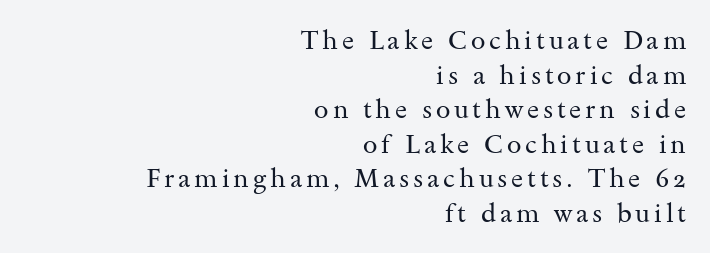
The image shows 26 px text type, upright; set right-aligned, normal line spacing (1.33x), not underlined.
